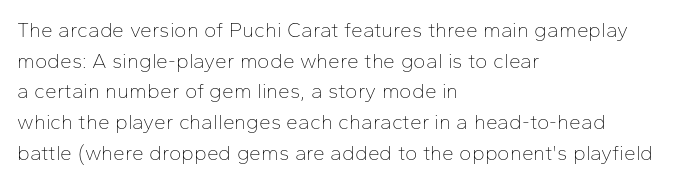
The strip under each line holds only bare page. The lines in this sample share a left origin and differ only in where they stop. The block of text has a typical density, with ordinary space between rows. A typesetter would call this zero additional tracking. Each stroke keeps to a modest, everyday thickness or less. Style check: upright.
